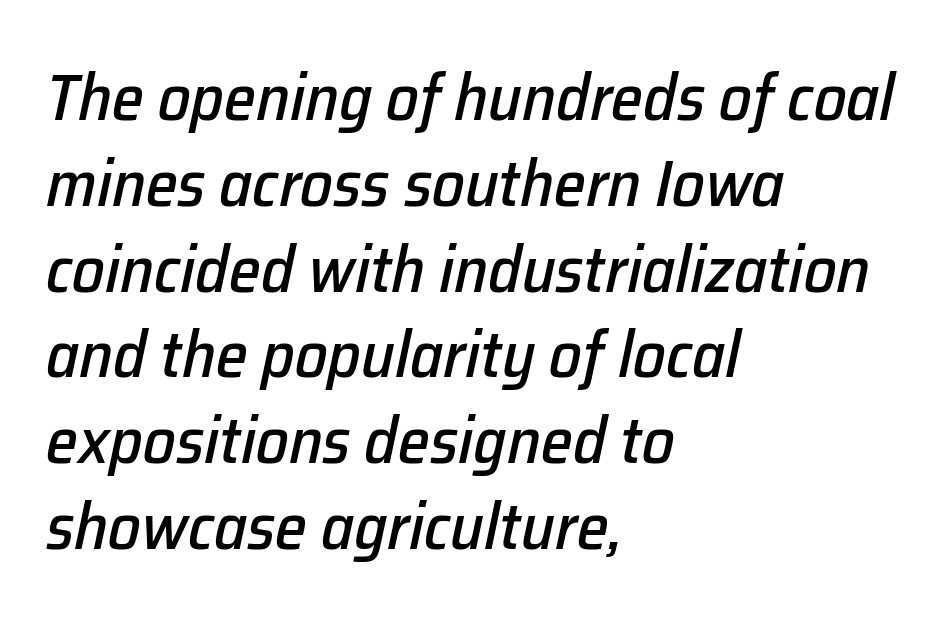
Varying glyph widths throughout — classic text-font behaviour. Underlining? Definitely not there. Typeset ragged right — the left edge is the straight one. The line texture is even and compact thanks to regular tracking.
